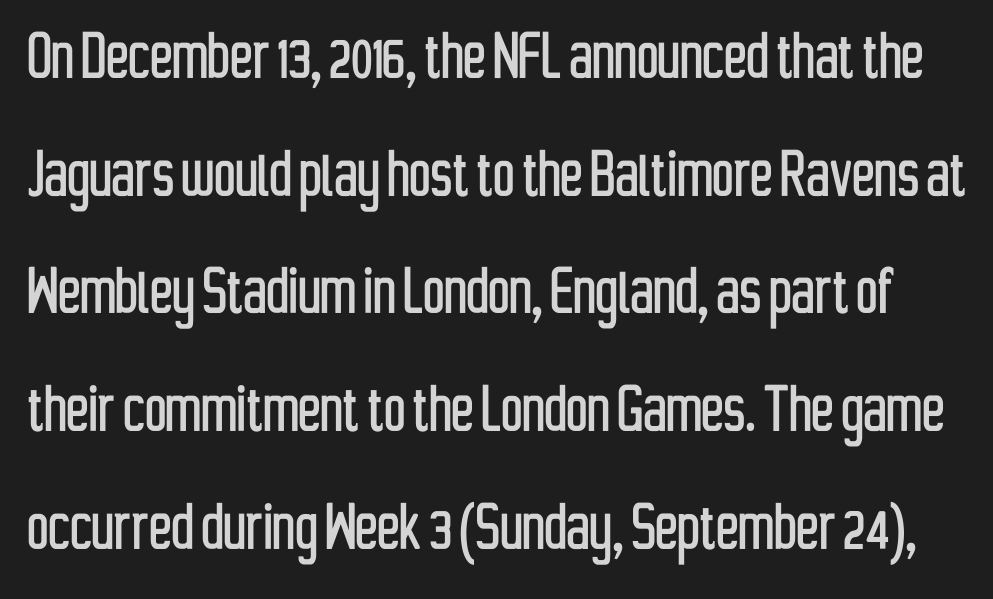
Q: Is the text italic (slanted)? A: No, it is upright.
Q: Is the typeface a serif or a sans-serif typeface? A: Sans-serif.
Q: Is the text underlined? A: No.
Q: Is the spacing between letters normal or unusually wide? A: Normal.
Q: Is the spacing between lines tight, normal or loose? A: Normal.
Q: Width (condensed, normal, or wide)? A: Condensed.
Q: Stroke contrast? A: Low.
Q: x-height? A: Medium.
Q: Monospaced? A: No.
